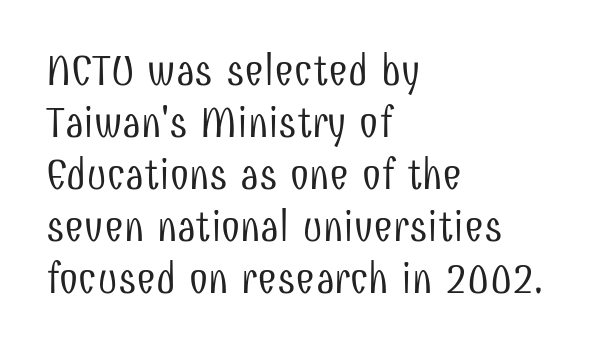
{"serif": "no", "italic": "no", "bold": "no", "weight": "light", "width": "condensed", "stroke_contrast": "low", "x_height": "medium", "monospaced": "no", "underline": "no", "align": "left", "line_spacing_ratio": 1.21, "letter_spacing": "normal", "letter_spacing_em": 0.0, "glyph_px": 43}
